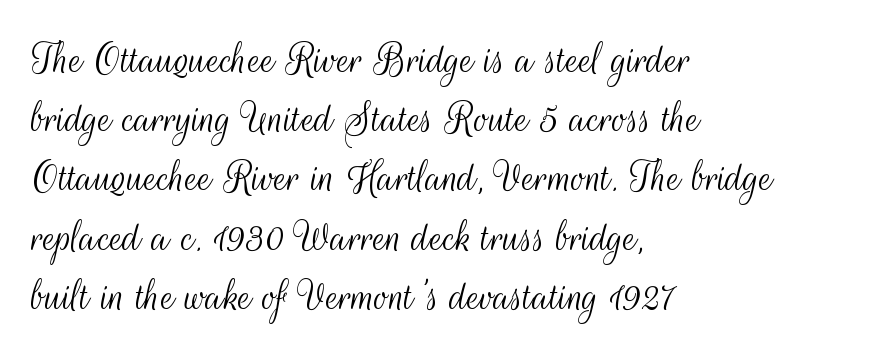
There is no visible air inserted between adjacent glyphs. Weight: regular or lighter. Type without underlining. I'd call this a sans setting — the letters go barefoot.
